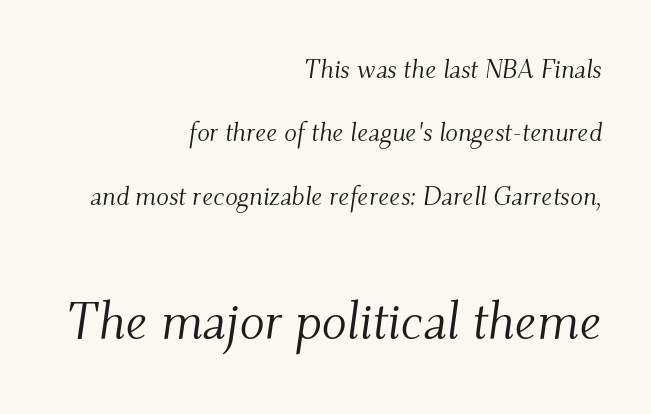
The image shows 52 px light serif type, italic (leaning right); set right-aligned, loose line spacing (2.44x), normal letter spacing, not underlined; the second (bottom) block is 2.0x larger; medium stroke contrast and a small x-height.
